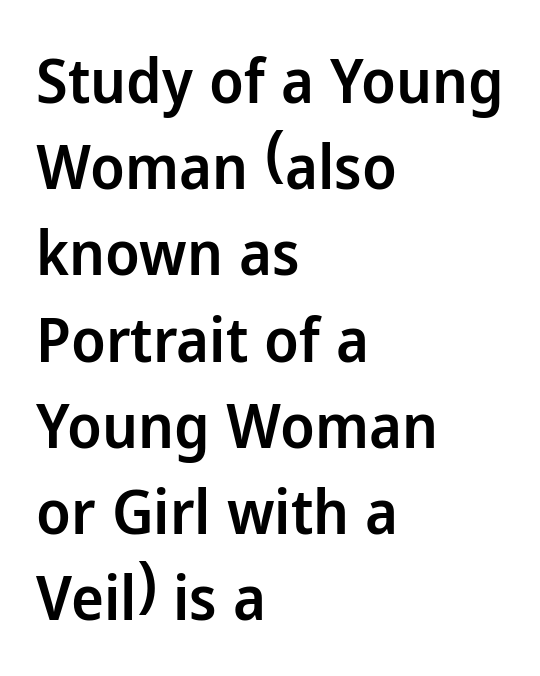
The image shows 62 px semibold sans-serif type, upright; set left-aligned, normal line spacing (1.39x), normal letter spacing, not underlined; low stroke contrast and a medium x-height.
